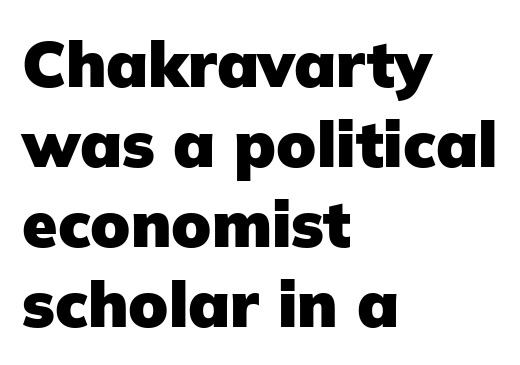
The image shows 64 px heavy sans-serif type, upright; set left-aligned, normal line spacing (1.25x), normal letter spacing, not underlined; low stroke contrast and a medium x-height.
